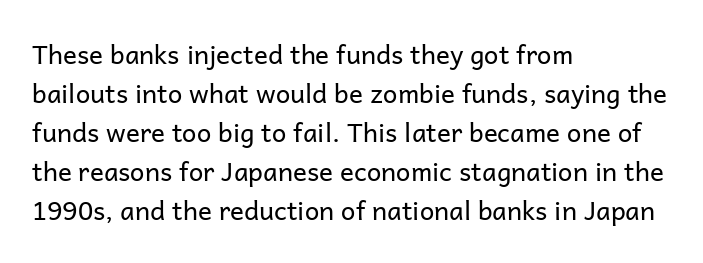
Each new line begins a customary step beneath the previous one. Students, note that the glyphs here touch the page at normal intervals. Letters rest on an invisible, unmarked baseline. Posture: upright roman.
